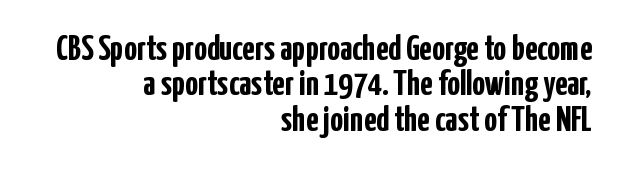
{"serif": "no", "italic": "no", "bold": "yes", "weight": "semibold", "width": "condensed", "stroke_contrast": "low", "x_height": "medium", "monospaced": "no", "underline": "no", "align": "right", "line_spacing": "tight", "line_spacing_ratio": 0.98, "letter_spacing": "normal", "letter_spacing_em": 0.0, "glyph_px": 36}
